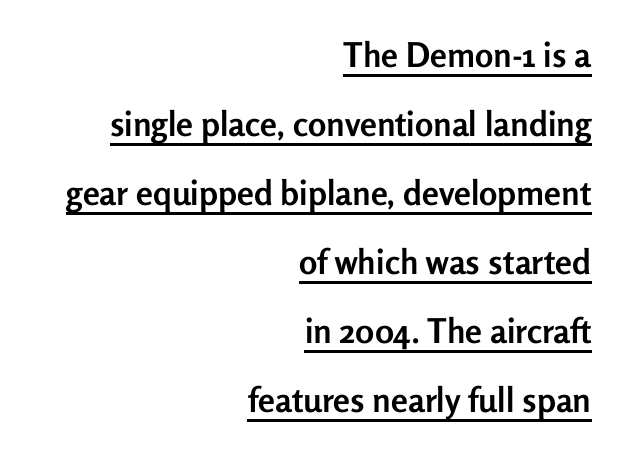
The image shows 34 px semibold sans-serif type, upright; set right-aligned, loose line spacing (2.03x), normal letter spacing, underlined; low stroke contrast and a medium x-height.
